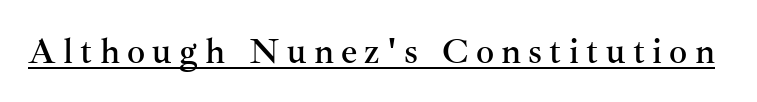
The image shows 36 px serif type, upright; set unusually wide letter spacing (+0.2 em), underlined; medium stroke contrast and a small x-height.
